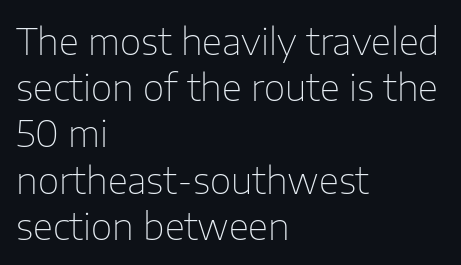
The image shows 37 px thin sans-serif type, upright; set left-aligned, normal line spacing (1.25x), normal letter spacing, not underlined; low stroke contrast and a medium x-height.
